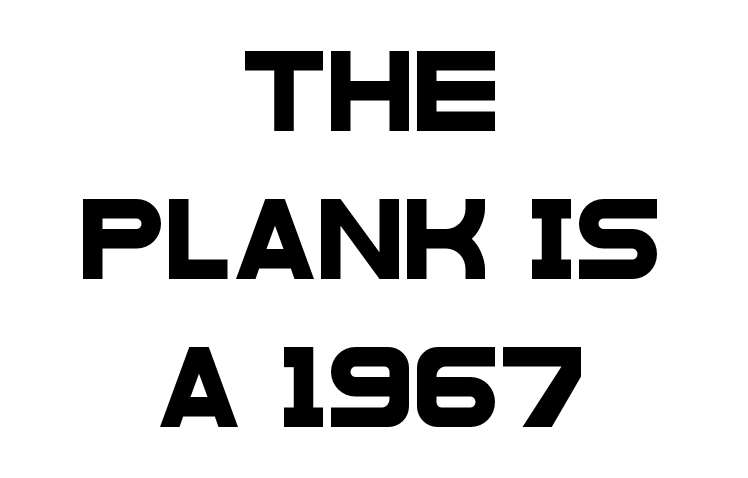
Q: Is the typeface a serif or a sans-serif typeface? A: Sans-serif.
Q: Is the text underlined? A: No.
Q: How is the paragraph aligned? A: Centered.
Q: Is the spacing between letters normal or unusually wide? A: Normal.
Q: Is the spacing between lines tight, normal or loose? A: Loose.
Q: Width (condensed, normal, or wide)? A: Wide.
Q: Stroke contrast? A: Low.
Q: x-height? A: Large.
Q: Monospaced? A: No.
